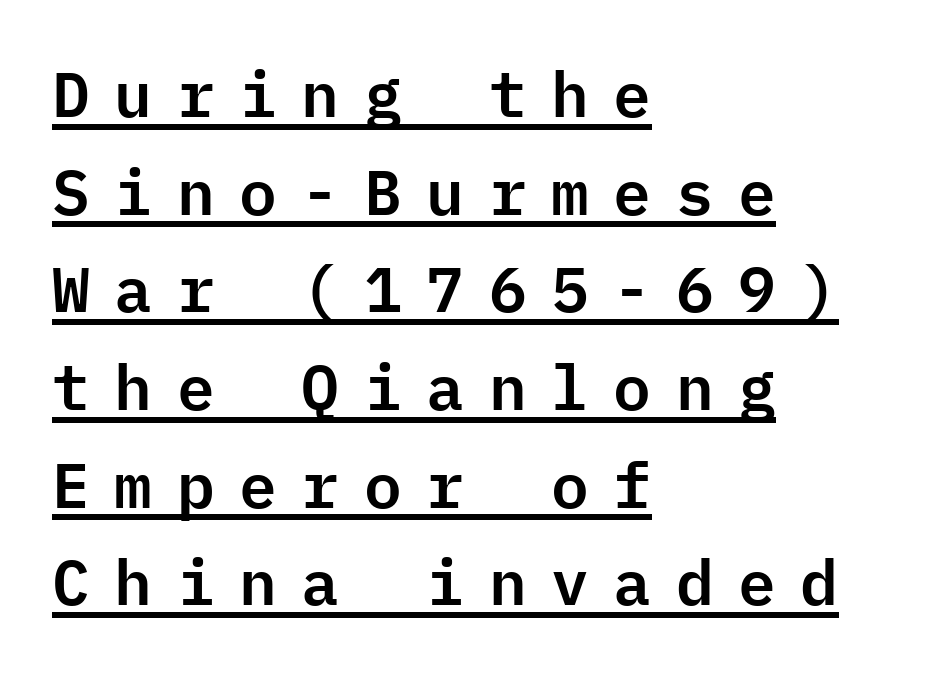
{"serif": "no", "italic": "no", "width": "normal", "stroke_contrast": "low", "x_height": "medium", "monospaced": "yes", "underline": "yes", "align": "left", "line_spacing": "normal", "line_spacing_ratio": 1.55, "letter_spacing": "wide", "letter_spacing_em": 0.39, "glyph_px": 63}
